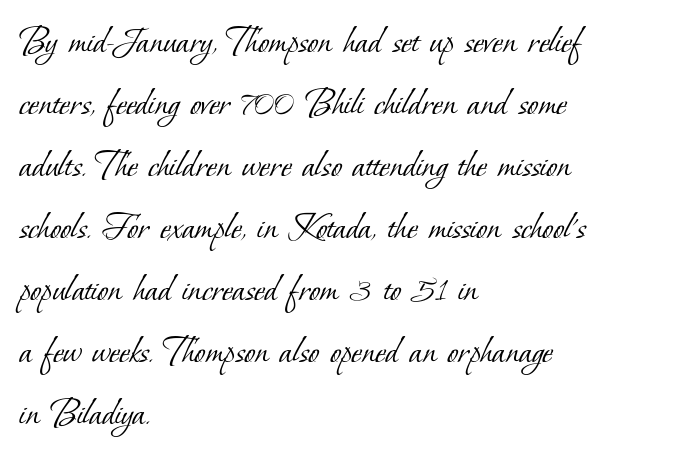
{"serif": "yes", "bold": "no", "weight": "light", "width": "normal", "stroke_contrast": "low", "x_height": "small", "monospaced": "no", "underline": "no", "align": "left", "line_spacing": "normal", "line_spacing_ratio": 1.55, "letter_spacing": "normal", "letter_spacing_em": 0.0, "glyph_px": 40}
